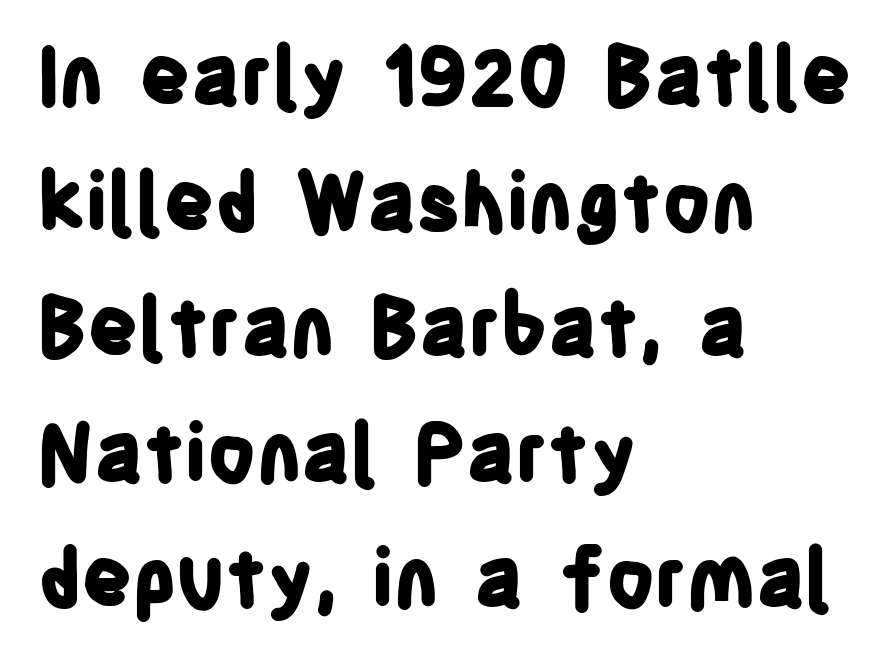
The designer went with a sans here, leaving each stem footless. This sample uses plain, unmodified letter spacing. Weight: bold. Is there any slant? The stems are plumb.
